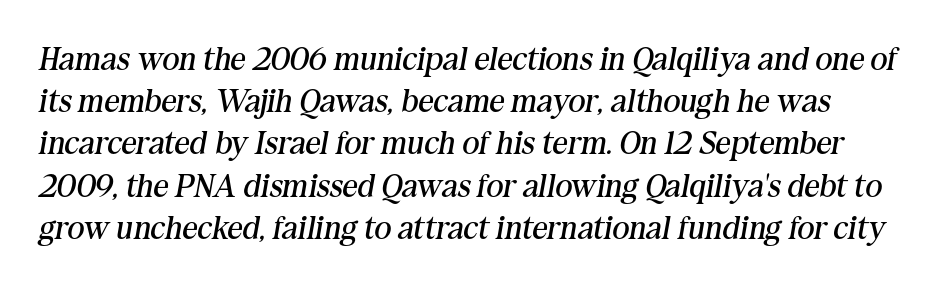
The image shows 33 px regular-weight serif type, italic (leaning right); set normal line spacing (1.28x), normal letter spacing, not underlined; medium stroke contrast and a medium x-height.
